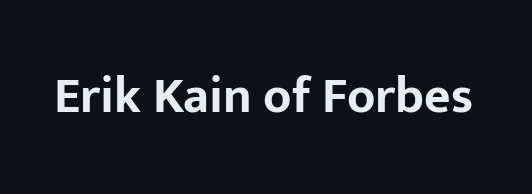
{"serif": "no", "italic": "no", "bold": "yes", "weight": "bold", "width": "normal", "stroke_contrast": "low", "x_height": "medium", "monospaced": "no", "underline": "no", "letter_spacing": "normal", "letter_spacing_em": 0.0, "glyph_px": 51}
